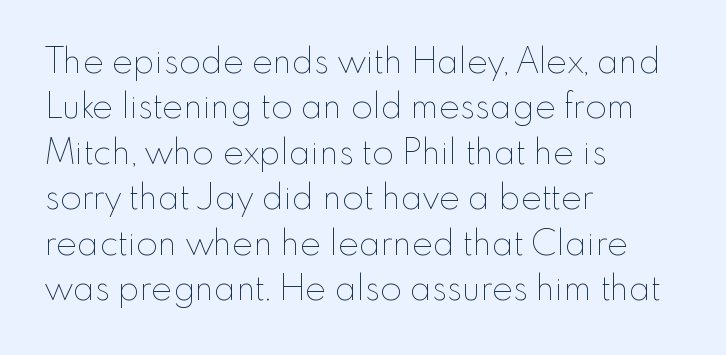
A typesetter would call this proportional, since set widths differ per character. Evenly set lines give the paragraph a standard silhouette. It's the straight-up-and-down kind of type. A student would call this left alignment; a typographer would say flush left, rag right. Underline: absent.
